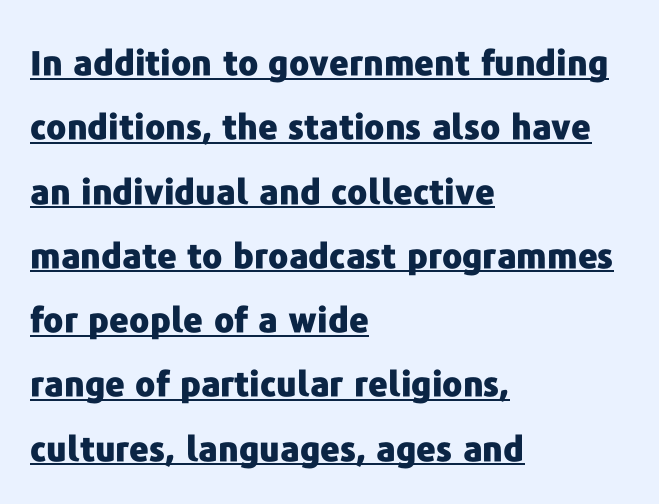
Q: Is the text bold? A: Yes.
Q: Is the text italic (slanted)? A: No, it is upright.
Q: Is the typeface a serif or a sans-serif typeface? A: Sans-serif.
Q: Is the text underlined? A: Yes.
Q: How is the paragraph aligned? A: Left-aligned.
Q: Is the spacing between letters normal or unusually wide? A: Normal.
Q: Width (condensed, normal, or wide)? A: Normal.
Q: Stroke contrast? A: Low.
Q: x-height? A: Medium.
Q: Monospaced? A: No.
